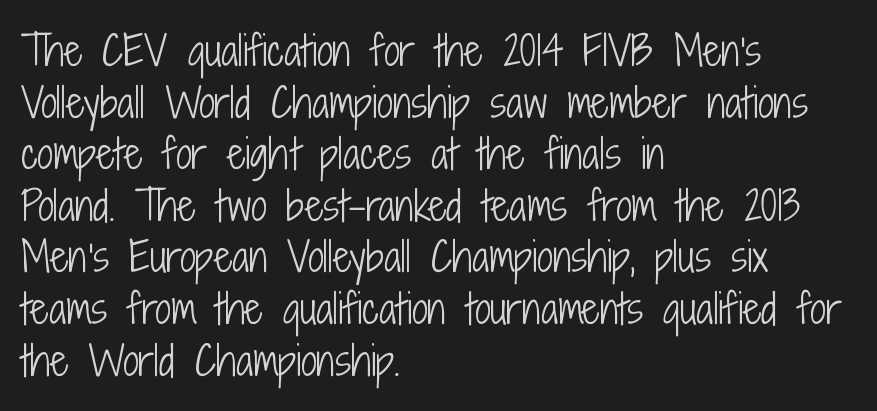
{"serif": "no", "italic": "no", "bold": "no", "weight": "light", "width": "condensed", "stroke_contrast": "low", "x_height": "medium", "monospaced": "no", "underline": "no", "align": "left", "line_spacing": "normal", "line_spacing_ratio": 1.29, "letter_spacing": "normal", "letter_spacing_em": 0.0, "glyph_px": 40}
